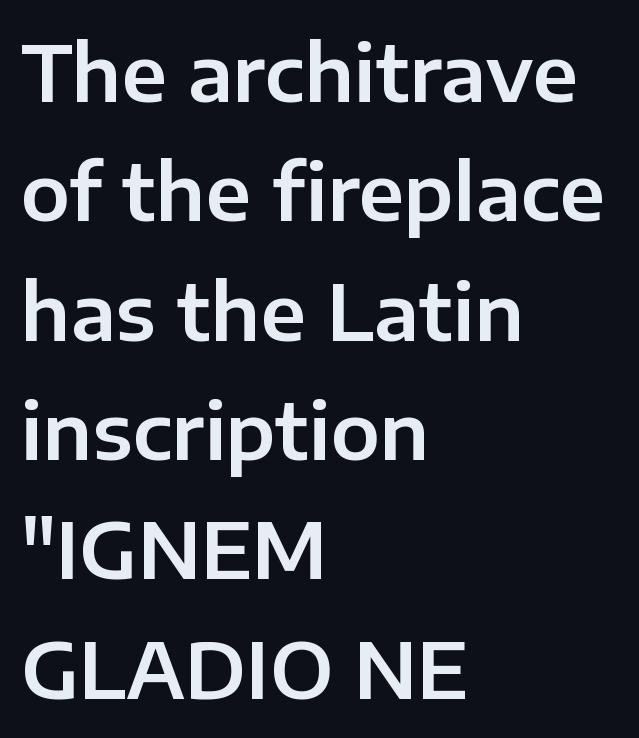
{"serif": "no", "italic": "no", "width": "normal", "stroke_contrast": "low", "x_height": "medium", "monospaced": "no", "underline": "no", "align": "left", "line_spacing": "normal", "line_spacing_ratio": 1.53, "letter_spacing": "normal", "letter_spacing_em": 0.0, "glyph_px": 78}
